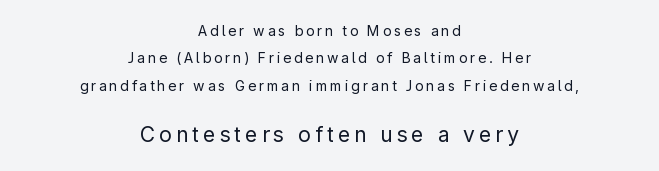
{"italic": "no", "bold": "no", "underline": "no", "align": "center", "line_spacing": "loose", "line_spacing_ratio": 1.96, "larger_block": "second", "size_ratio": 1.5, "glyph_px": 21}
